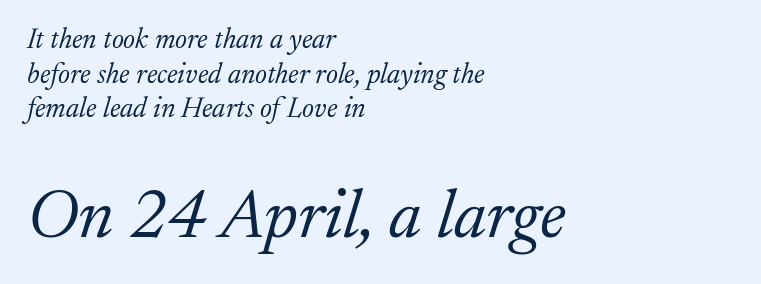
{"serif": "yes", "italic": "yes", "lean": "right", "slant_degrees": 17, "bold": "no", "weight": "light", "width": "normal", "stroke_contrast": "low", "x_height": "medium", "monospaced": "no", "underline": "no", "align": "left", "line_spacing_ratio": 1.24, "letter_spacing": "normal", "letter_spacing_em": 0.0, "larger_block": "second", "size_ratio": 2.46, "glyph_px": 69}
